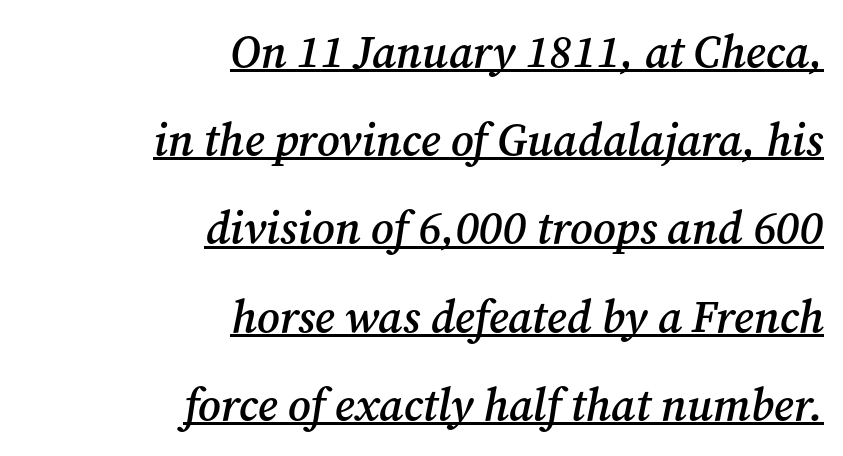
The glyphs in this specimen are seriffed. An italicized treatment has been applied to the whole sample. The rendering keeps characters at their native spacing. These lines carry some extra weight — a demibold, not a full bold. What's the leading like? Stretched, with rows far apart.
